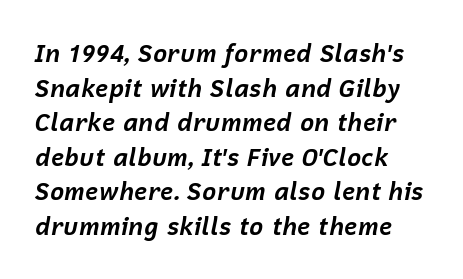
Q: Is the text bold? A: Yes.
Q: Is the text italic (slanted)? A: Yes, it leans right by about 12 degrees.
Q: Is the text underlined? A: No.
Q: How is the paragraph aligned? A: Left-aligned.
Q: Is the spacing between letters normal or unusually wide? A: Normal.
Q: Is the spacing between lines tight, normal or loose? A: Normal.
